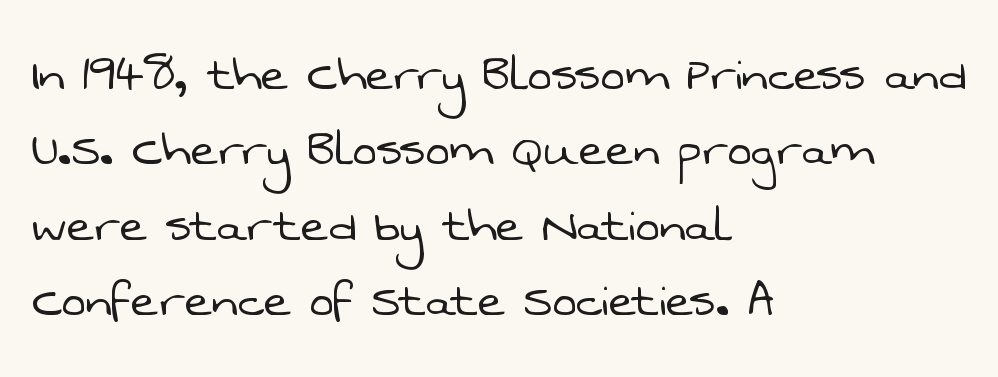
The image shows 58 px light sans-serif type; set left-aligned, normal line spacing (1.3x), normal letter spacing, not underlined; low stroke contrast and a medium x-height.
